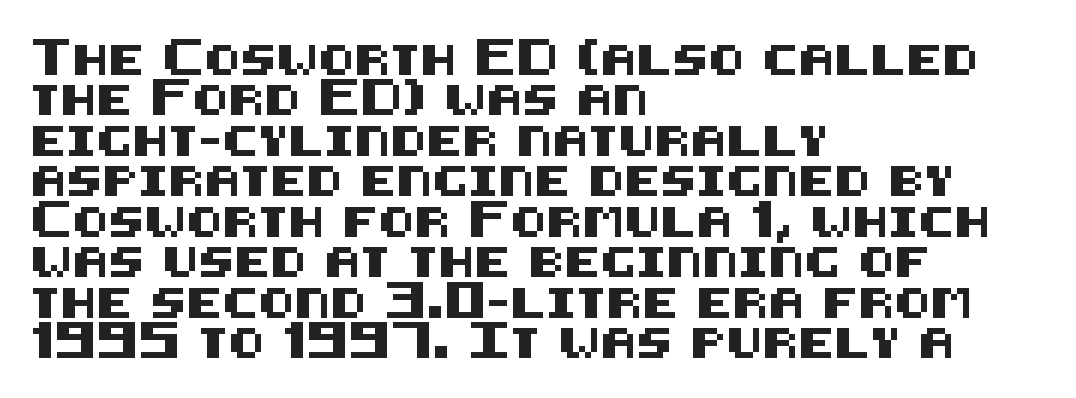
Q: Is the text italic (slanted)? A: No, it is upright.
Q: Is the typeface a serif or a sans-serif typeface? A: Sans-serif.
Q: Is the text underlined? A: No.
Q: How is the paragraph aligned? A: Left-aligned.
Q: Is the spacing between letters normal or unusually wide? A: Normal.
Q: Is the spacing between lines tight, normal or loose? A: Normal.
Q: Width (condensed, normal, or wide)? A: Normal.
Q: Stroke contrast? A: Medium.
Q: x-height? A: Large.
